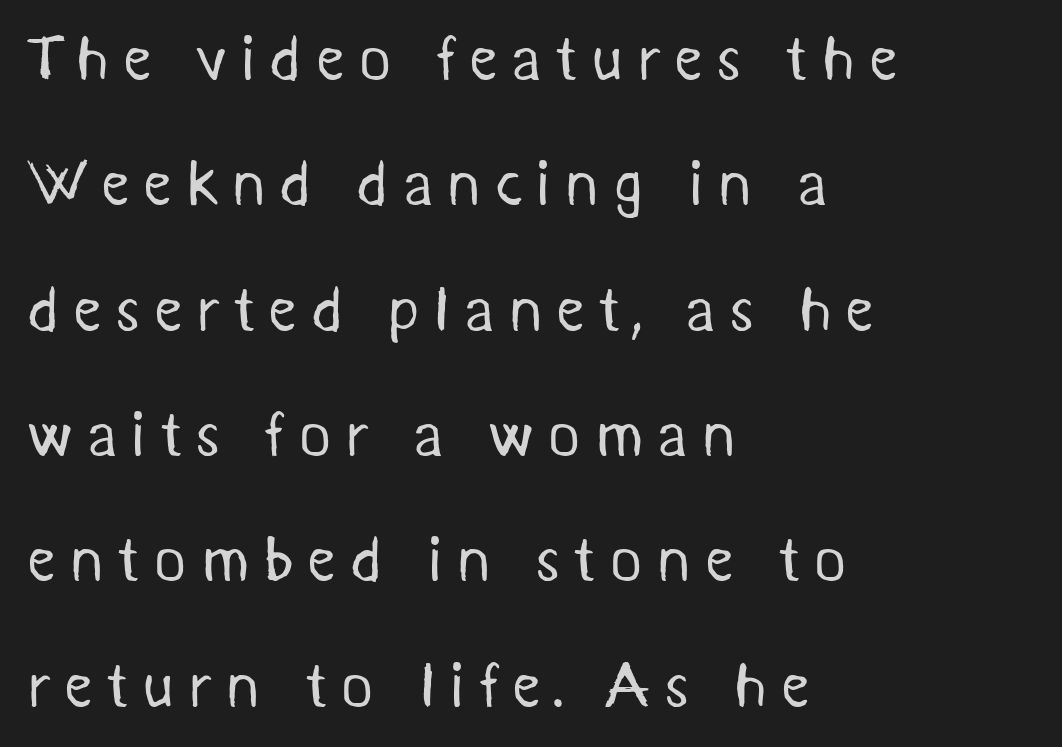
Q: Is the text bold? A: No.
Q: Is the typeface a serif or a sans-serif typeface? A: Sans-serif.
Q: Is the text underlined? A: No.
Q: How is the paragraph aligned? A: Left-aligned.
Q: Is the spacing between letters normal or unusually wide? A: Unusually wide.
Q: Is the spacing between lines tight, normal or loose? A: Loose.
Q: Width (condensed, normal, or wide)? A: Normal.
Q: Stroke contrast? A: Medium.
Q: x-height? A: Medium.
Q: Monospaced? A: No.
